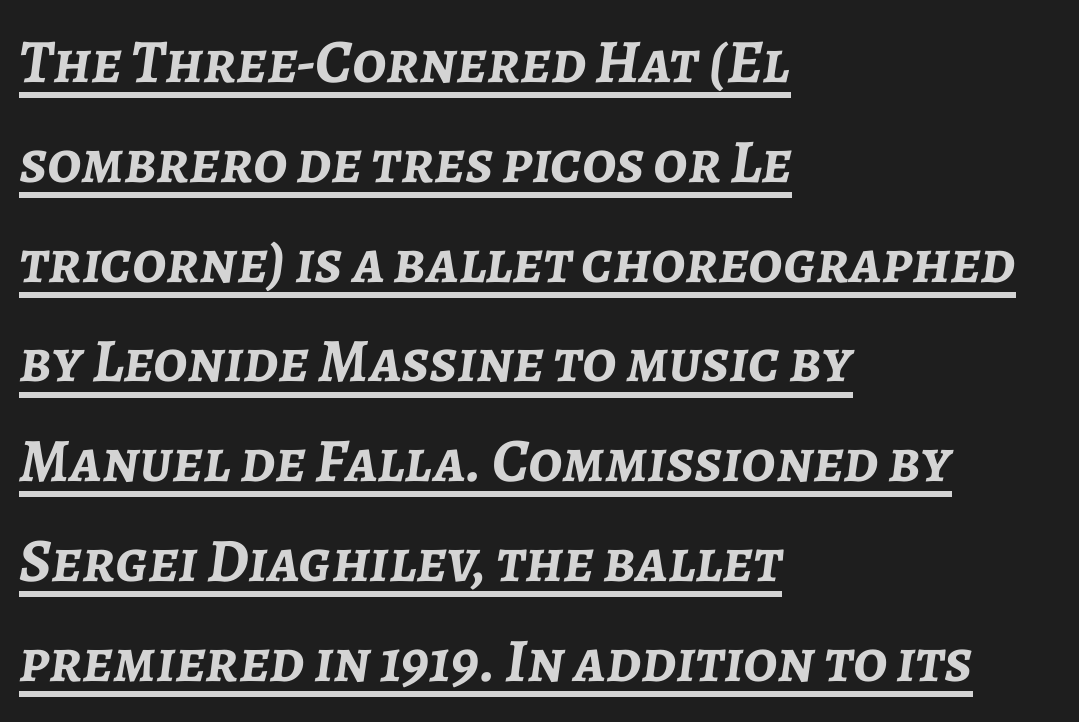
The horizontal fit of the characters is conventional and even. Proportional: the letters do not fall into vertical columns. Posture: slanted. Leftover space on each line is placed entirely after the last word.
